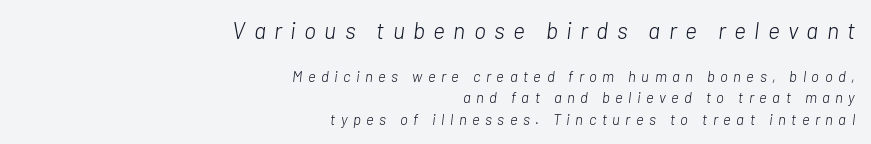
{"italic": "yes", "lean": "right", "slant_degrees": 7, "bold": "no", "underline": "no", "align": "right", "line_spacing": "normal", "line_spacing_ratio": 1.42, "letter_spacing": "wide", "letter_spacing_em": 0.36, "larger_block": "first", "size_ratio": 1.53, "glyph_px": 23}
